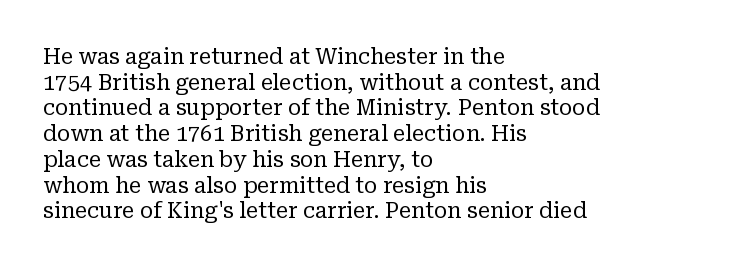
This sample is left-justified, so line endings fall wherever the words run out. You can tell it's not italic because the verticals are truly vertical. The line texture is even and compact thanks to regular tracking. Stem width sits at or under what a default text font uses.
